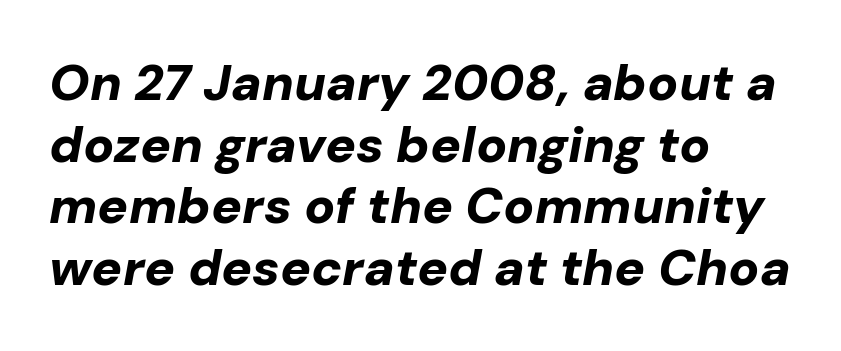
Strokes here are thick enough to call this a true bold. The tracking reads as untouched default to a designer's eye. The passage shown is not underscored anywhere. Every row of glyphs begins at an identical x-position on the left.
